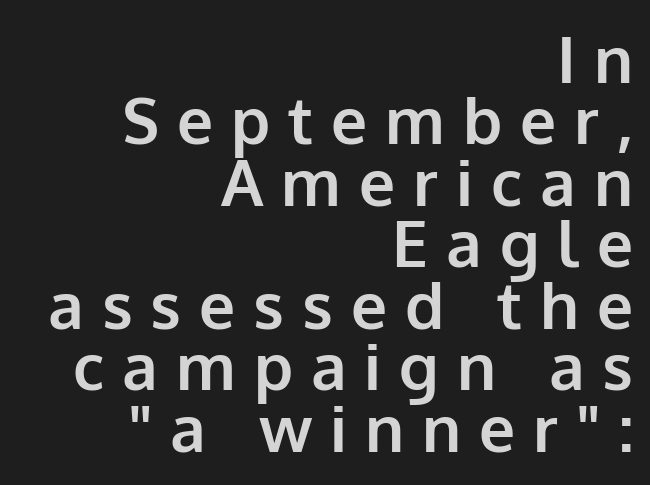
The block of text is dense from top to bottom, with scant space between rows. Thick stems and heavy bowls — unmistakably bold. The lettering stays uniformly vertical, giving the passage a roman look. A clean baseline with only descenders dipping below it. Inter-character spacing is expanded well beyond the font's built-in metrics. Spacing verdict: proportional, widths tailored to each character.
